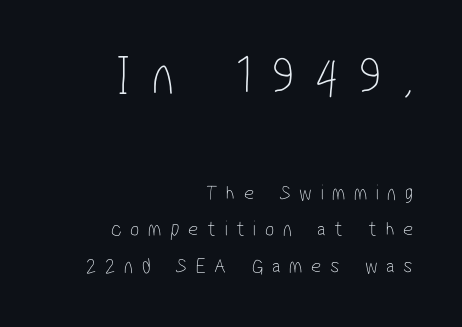
Q: Is the text bold? A: No.
Q: Is the typeface a serif or a sans-serif typeface? A: Sans-serif.
Q: Is the text underlined? A: No.
Q: How is the paragraph aligned? A: Right-aligned.
Q: Is the spacing between letters normal or unusually wide? A: Unusually wide.
Q: Is the spacing between lines tight, normal or loose? A: Normal.
Q: Which block of text is set in a larger size, the first (top) or the second (bottom)? A: The first (top) one.
Q: Width (condensed, normal, or wide)? A: Condensed.
Q: Stroke contrast? A: Low.
Q: x-height? A: Medium.
Q: Monospaced? A: No.
